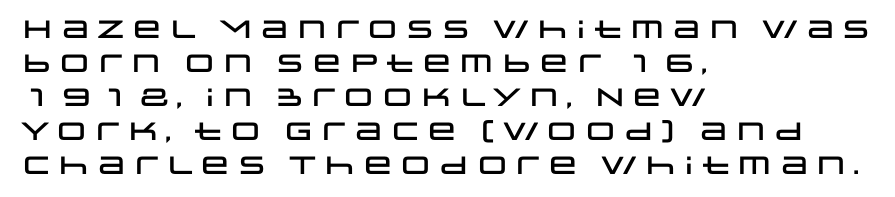
These lines were composed using upright roman letters. Line beginnings align vertically; line endings do not. Quick note: underline off. Nobody touched the tracking dial on this one. Leading matches the norm, producing a regular column.
